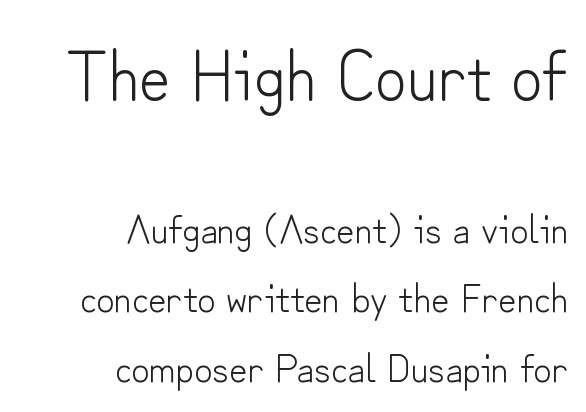
{"serif": "no", "italic": "no", "bold": "no", "weight": "light", "width": "normal", "stroke_contrast": "low", "x_height": "small", "monospaced": "no", "underline": "no", "align": "right", "line_spacing_ratio": 1.74, "letter_spacing": "normal", "letter_spacing_em": 0.0, "larger_block": "first", "size_ratio": 1.75, "glyph_px": 70}
